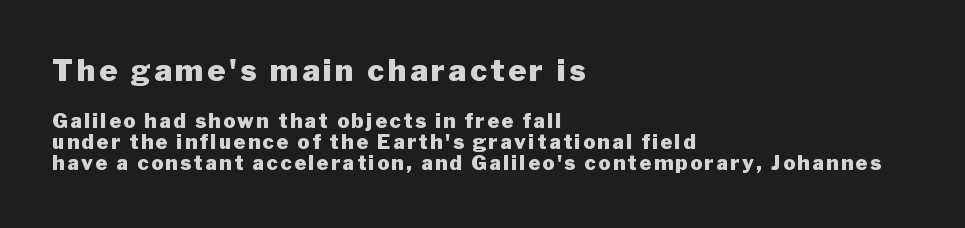
{"serif": "no", "italic": "no", "bold": "yes", "weight": "heavy", "width": "normal", "stroke_contrast": "low", "x_height": "medium", "monospaced": "no", "underline": "no", "align": "left", "line_spacing": "tight", "line_spacing_ratio": 1.06, "larger_block": "first", "size_ratio": 1.5, "glyph_px": 30}
